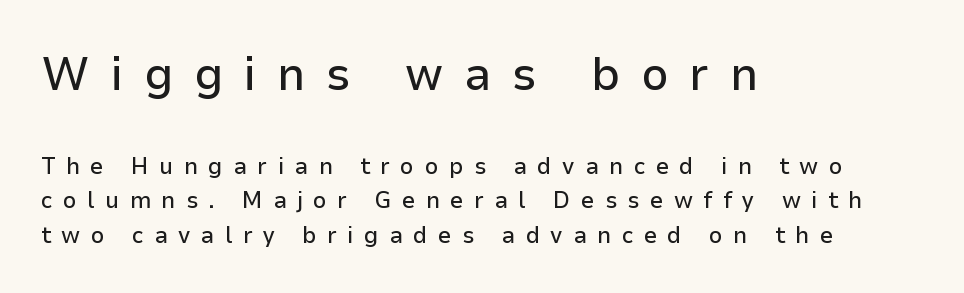
The image shows 48 px sans-serif type, upright; set left-aligned, normal line spacing (1.44x), unusually wide letter spacing (+0.43 em), not underlined; the first (top) block is 2.0x larger; low stroke contrast and a medium x-height.
